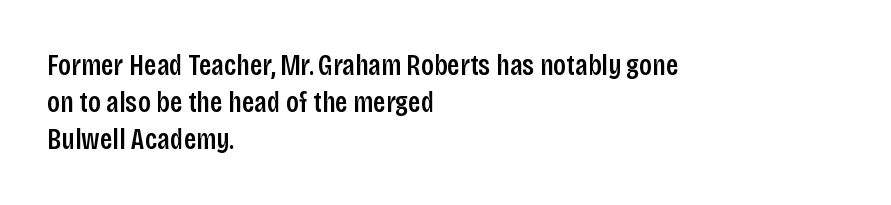
The image shows 30 px semibold, condensed sans-serif type, upright; set left-aligned, line spacing 1.23x, normal letter spacing, not underlined; low stroke contrast and a large x-height.
